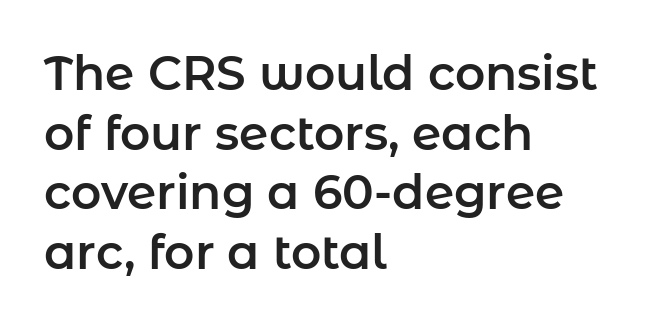
Nope, no serifs anywhere on these letters. If you measured baseline to baseline, you'd find a middling distance. Caption: multi-line text, flush left, ragged right. No italicization has been applied; the sample stays upright. The space directly below the letters is spotless.
